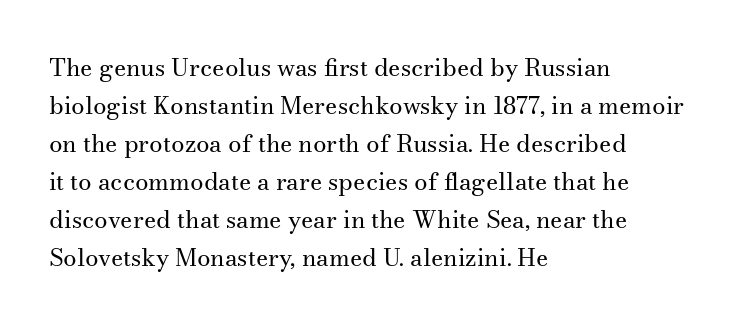
The image shows 24 px text type, upright; set left-aligned, normal line spacing (1.58x), normal letter spacing, not underlined.
